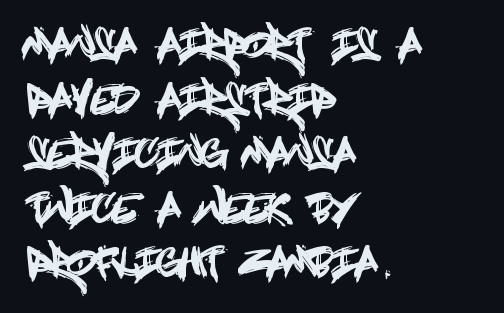
{"serif": "no", "width": "condensed", "x_height": "large", "underline": "no", "align": "left", "line_spacing": "normal", "line_spacing_ratio": 1.4, "letter_spacing": "normal", "letter_spacing_em": 0.0, "glyph_px": 39}
